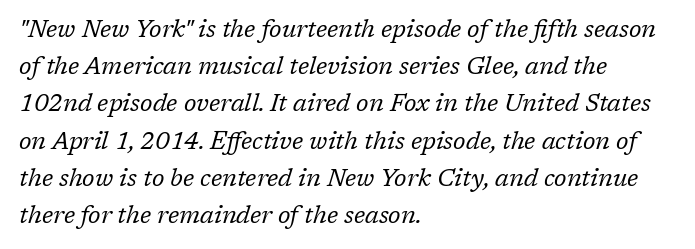
Q: Is the text bold? A: No.
Q: Is the text italic (slanted)? A: Yes, it leans right by about 17 degrees.
Q: Is the text underlined? A: No.
Q: How is the paragraph aligned? A: Left-aligned.
Q: Is the spacing between letters normal or unusually wide? A: Normal.
Q: Is the spacing between lines tight, normal or loose? A: Normal.
